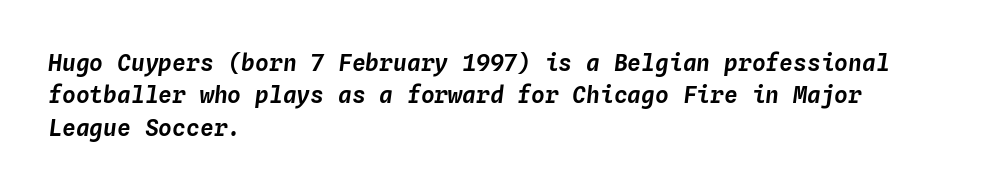
Q: Is the text italic (slanted)? A: Yes, it leans right by about 4 degrees.
Q: Is the text underlined? A: No.
Q: How is the paragraph aligned? A: Left-aligned.
Q: Is the spacing between letters normal or unusually wide? A: Normal.
Q: Is the spacing between lines tight, normal or loose? A: Normal.
